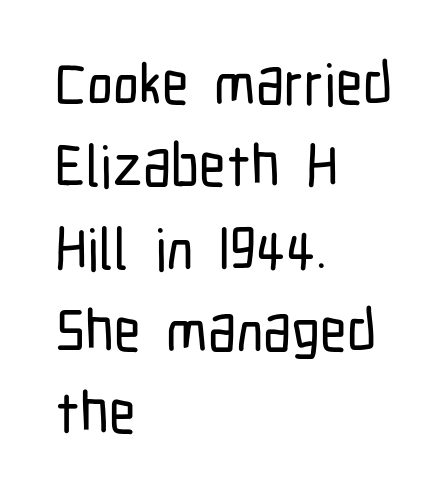
{"serif": "no", "italic": "no", "width": "condensed", "stroke_contrast": "low", "x_height": "medium", "monospaced": "no", "underline": "no", "align": "left", "line_spacing": "normal", "line_spacing_ratio": 1.42, "letter_spacing": "normal", "letter_spacing_em": 0.0, "glyph_px": 58}
